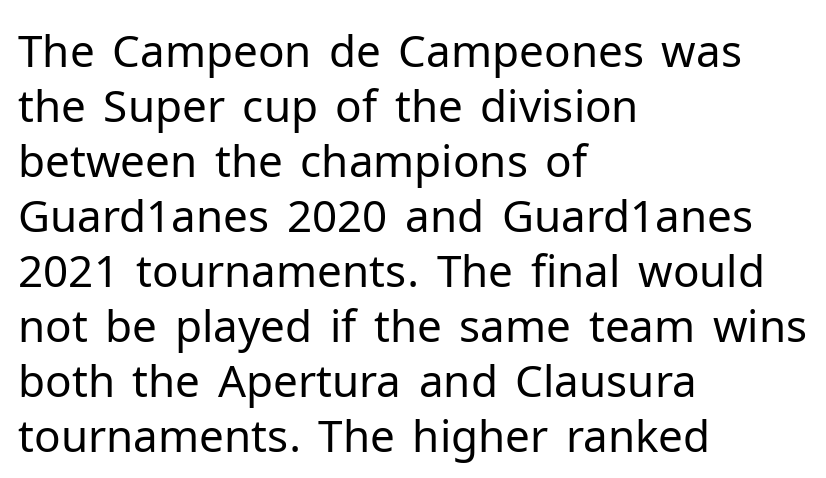
No extra tracking has been applied to these lines. Tall strokes in this sample are plumb rather than angled. No extra ink here — the face is not bold. Observe the absence of serifs on each vertical stroke in this sample. Lines of text with bare space underneath.
